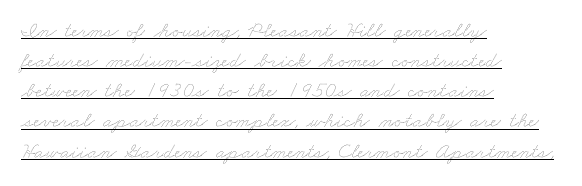
{"bold": "no", "underline": "yes", "align": "left", "line_spacing": "normal", "line_spacing_ratio": 1.37, "letter_spacing": "normal", "letter_spacing_em": 0.0, "glyph_px": 22}
